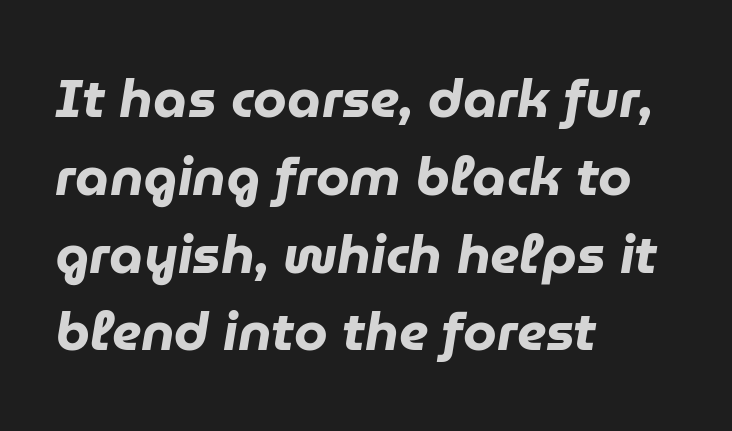
Q: Is the text bold? A: Yes.
Q: Is the text italic (slanted)? A: Yes, it leans right by about 9 degrees.
Q: Is the text underlined? A: No.
Q: How is the paragraph aligned? A: Left-aligned.
Q: Is the spacing between letters normal or unusually wide? A: Normal.
Q: Is the spacing between lines tight, normal or loose? A: Normal.
Q: Width (condensed, normal, or wide)? A: Normal.
Q: Stroke contrast? A: Low.
Q: x-height? A: Medium.
Q: Monospaced? A: No.
